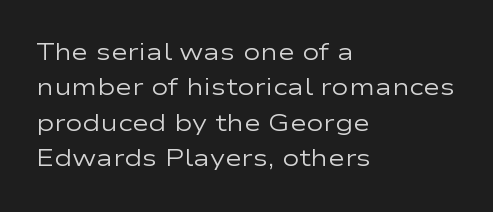
Q: Is the text bold? A: No.
Q: Is the text italic (slanted)? A: No, it is upright.
Q: Is the text underlined? A: No.
Q: How is the paragraph aligned? A: Left-aligned.
Q: Is the spacing between letters normal or unusually wide? A: Normal.
Q: Is the spacing between lines tight, normal or loose? A: Normal.
